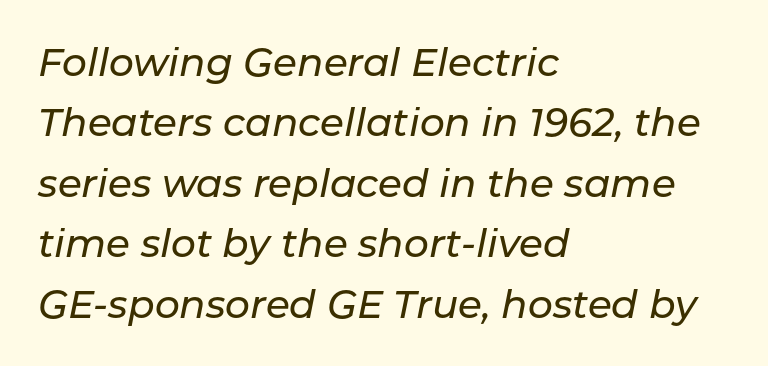
Q: Is the text italic (slanted)? A: Yes, it leans right by about 11 degrees.
Q: Is the text underlined? A: No.
Q: How is the paragraph aligned? A: Left-aligned.
Q: Is the spacing between letters normal or unusually wide? A: Normal.
Q: Is the spacing between lines tight, normal or loose? A: Normal.
Q: Width (condensed, normal, or wide)? A: Normal.
Q: Stroke contrast? A: Low.
Q: x-height? A: Medium.
Q: Monospaced? A: No.
